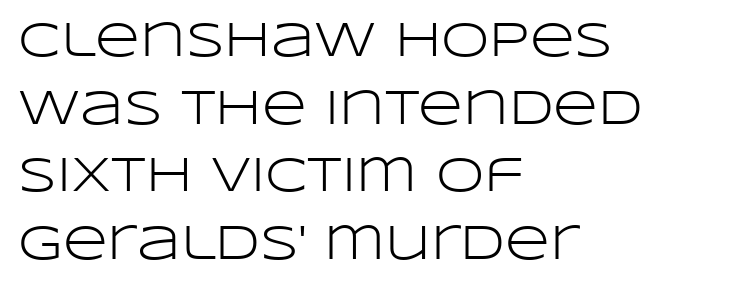
The image shows 49 px light, wide sans-serif type, upright; set left-aligned, normal line spacing (1.38x), normal letter spacing, not underlined; low stroke contrast and a large x-height.
